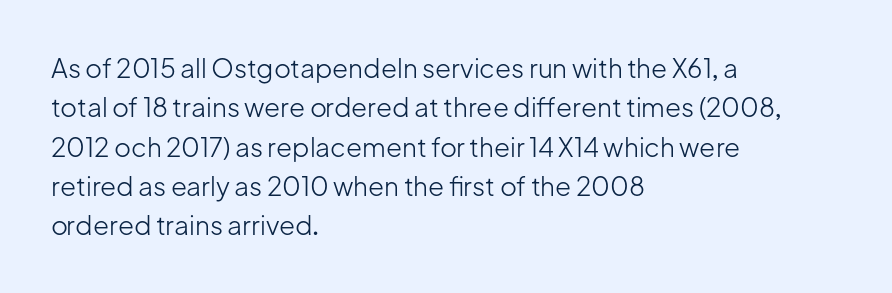
The image shows 26 px text type, upright; set left-aligned, normal line spacing (1.51x), normal letter spacing, not underlined.
